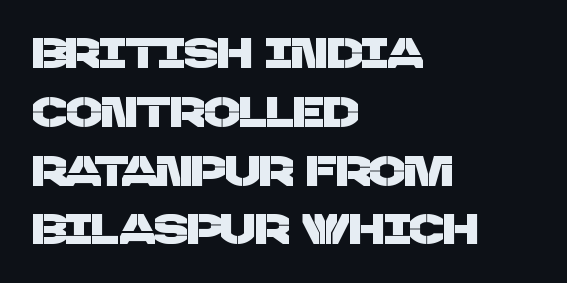
The image shows 42 px sans-serif type; set left-aligned, normal line spacing (1.4x), normal letter spacing, not underlined; low stroke contrast and a large x-height.
